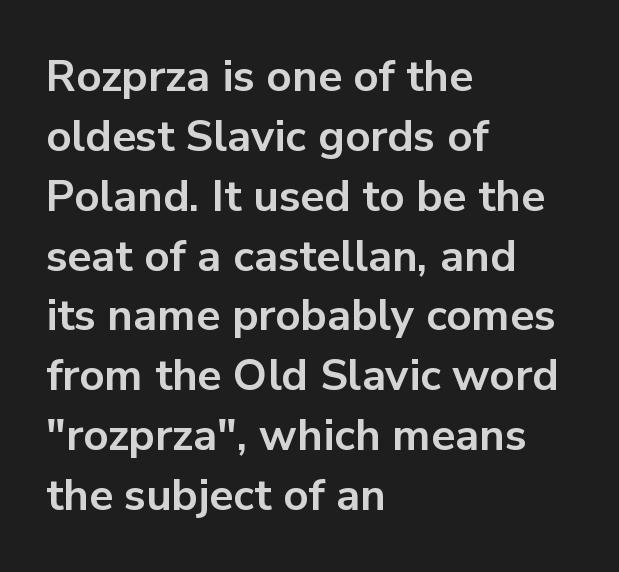
Q: Is the text bold? A: Yes.
Q: Is the text italic (slanted)? A: No, it is upright.
Q: Is the typeface a serif or a sans-serif typeface? A: Sans-serif.
Q: Is the text underlined? A: No.
Q: How is the paragraph aligned? A: Left-aligned.
Q: Is the spacing between letters normal or unusually wide? A: Normal.
Q: Is the spacing between lines tight, normal or loose? A: Normal.
Q: Width (condensed, normal, or wide)? A: Normal.
Q: Stroke contrast? A: Low.
Q: x-height? A: Medium.
Q: Monospaced? A: No.
